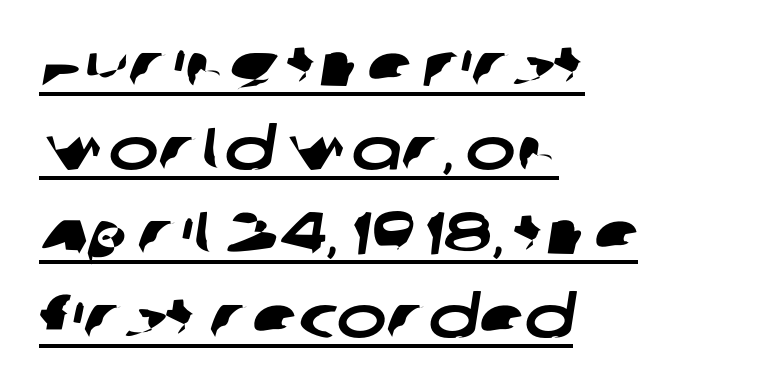
Is this a fixed-width face? No — the glyphs have proportional, varying widths. Beneath each row of characters lies a ruled line. Reading down the column, the eye jumps a familiar distance to each next line. To sum up the face: it is a sans, with no serifs. What stands out about the letter spacing? Nothing — it is the standard amount. A student would call this left alignment; a typographer would say flush left, rag right.
